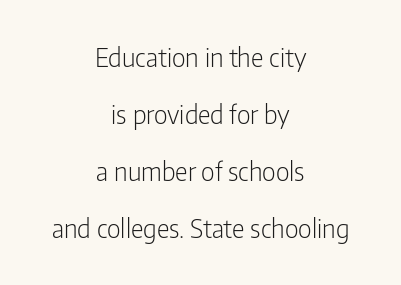
The image shows 25 px text type, upright; set centered, loose line spacing (2.28x), normal letter spacing, not underlined.
